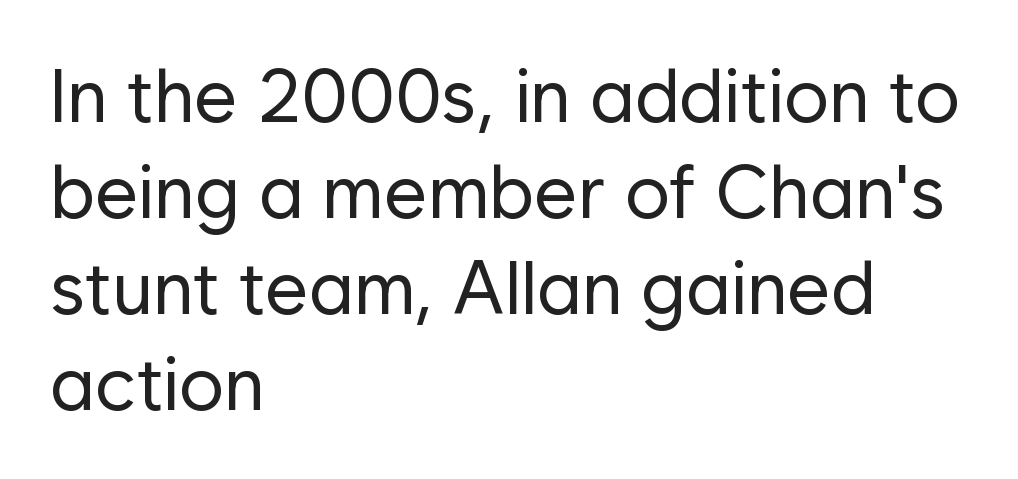
Q: Is the text bold? A: No.
Q: Is the text italic (slanted)? A: No, it is upright.
Q: Is the typeface a serif or a sans-serif typeface? A: Sans-serif.
Q: Is the text underlined? A: No.
Q: How is the paragraph aligned? A: Left-aligned.
Q: Is the spacing between letters normal or unusually wide? A: Normal.
Q: Is the spacing between lines tight, normal or loose? A: Normal.
Q: Width (condensed, normal, or wide)? A: Normal.
Q: Stroke contrast? A: Low.
Q: x-height? A: Medium.
Q: Monospaced? A: No.
